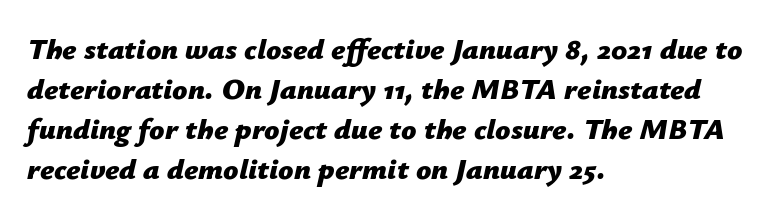
Line beginnings align vertically; line endings do not. The glyphs look as if they've been sheared to an angle. The words here are not underlined. Students, observe: this is what conventionally led text looks like. How heavy is the stroke? Heavy — this is a bold. Nobody touched the tracking dial on this one.
